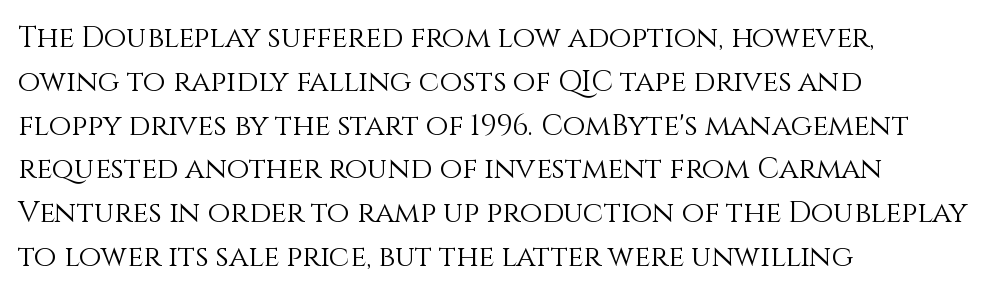
Q: Is the text bold? A: No.
Q: Is the text italic (slanted)? A: No, it is upright.
Q: Is the text underlined? A: No.
Q: How is the paragraph aligned? A: Left-aligned.
Q: Is the spacing between letters normal or unusually wide? A: Normal.
Q: Is the spacing between lines tight, normal or loose? A: Normal.
Q: Width (condensed, normal, or wide)? A: Normal.
Q: x-height? A: Large.
Q: Monospaced? A: No.
